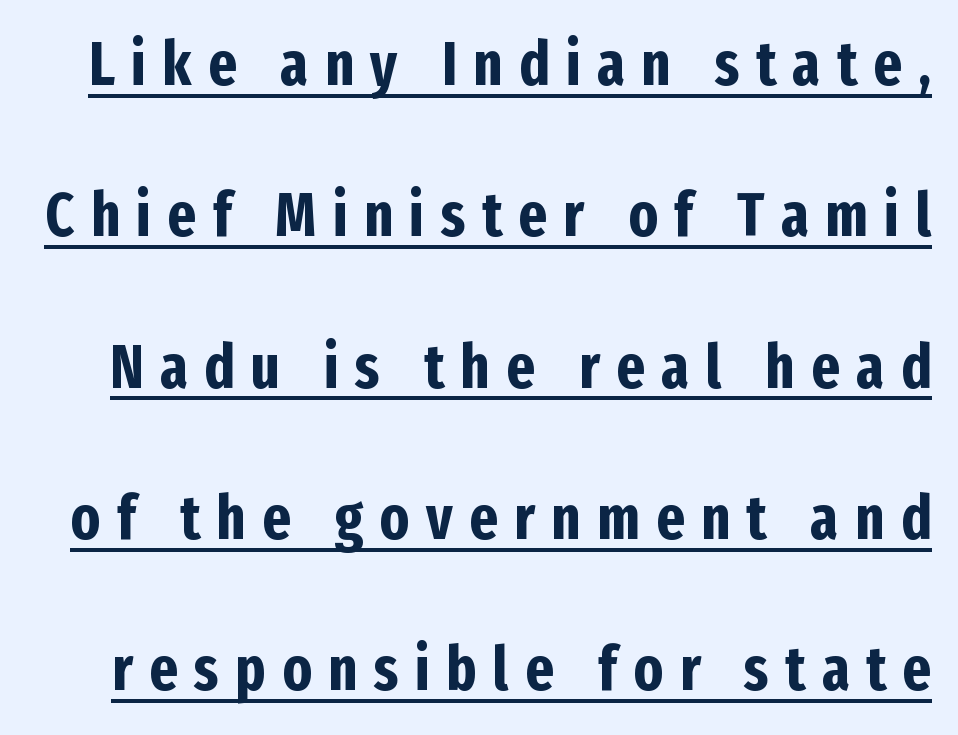
The image shows 61 px bold, condensed sans-serif type, upright; set loose line spacing (2.48x), unusually wide letter spacing (+0.27 em), underlined; low stroke contrast and a medium x-height.
